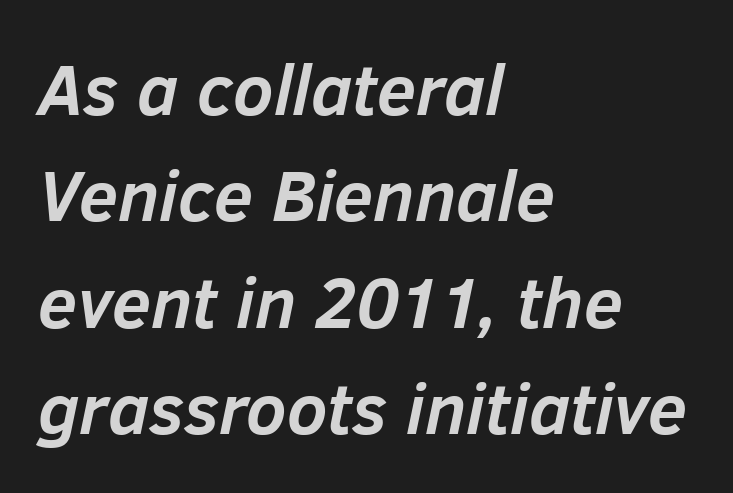
The image shows 71 px semibold type, italic (leaning right); set left-aligned, normal line spacing (1.5x), normal letter spacing, not underlined; low stroke contrast and a medium x-height.
